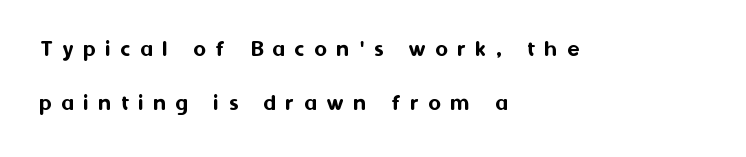
The image shows 24 px text type, upright; set left-aligned, loose line spacing (2.25x), unusually wide letter spacing (+0.41 em), not underlined.
